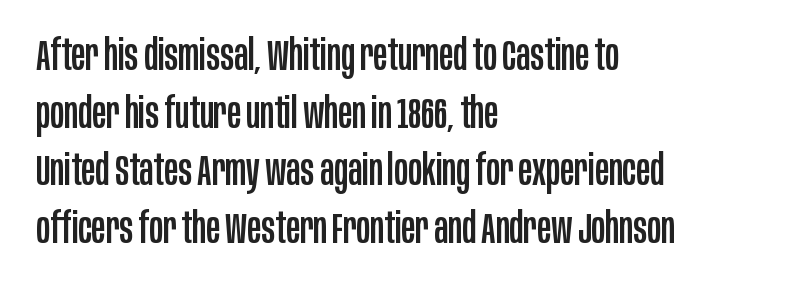
The image shows 42 px condensed sans-serif type, upright; set left-aligned, normal line spacing (1.37x), normal letter spacing, not underlined; low stroke contrast and a large x-height.
